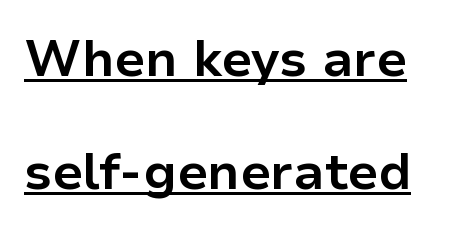
Q: Is the text bold? A: Yes.
Q: Is the text italic (slanted)? A: No, it is upright.
Q: Is the typeface a serif or a sans-serif typeface? A: Sans-serif.
Q: Is the text underlined? A: Yes.
Q: Is the spacing between letters normal or unusually wide? A: Normal.
Q: Is the spacing between lines tight, normal or loose? A: Loose.
Q: Width (condensed, normal, or wide)? A: Normal.
Q: Stroke contrast? A: Low.
Q: x-height? A: Medium.
Q: Monospaced? A: No.
